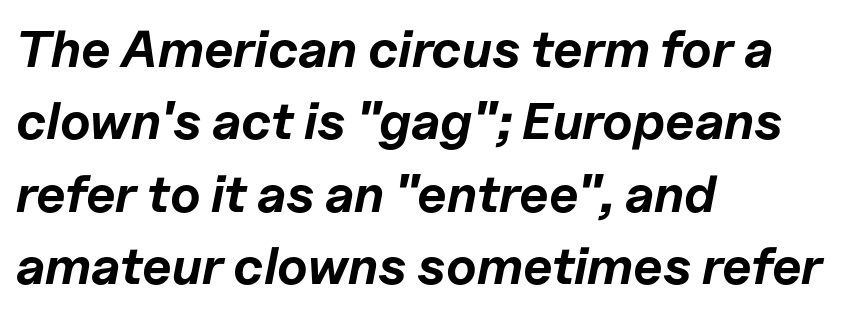
{"italic": "yes", "lean": "right", "slant_degrees": 11, "bold": "yes", "weight": "bold", "width": "normal", "stroke_contrast": "low", "x_height": "medium", "monospaced": "no", "underline": "no", "align": "left", "line_spacing": "normal", "line_spacing_ratio": 1.39, "letter_spacing": "normal", "letter_spacing_em": 0.0, "glyph_px": 52}
